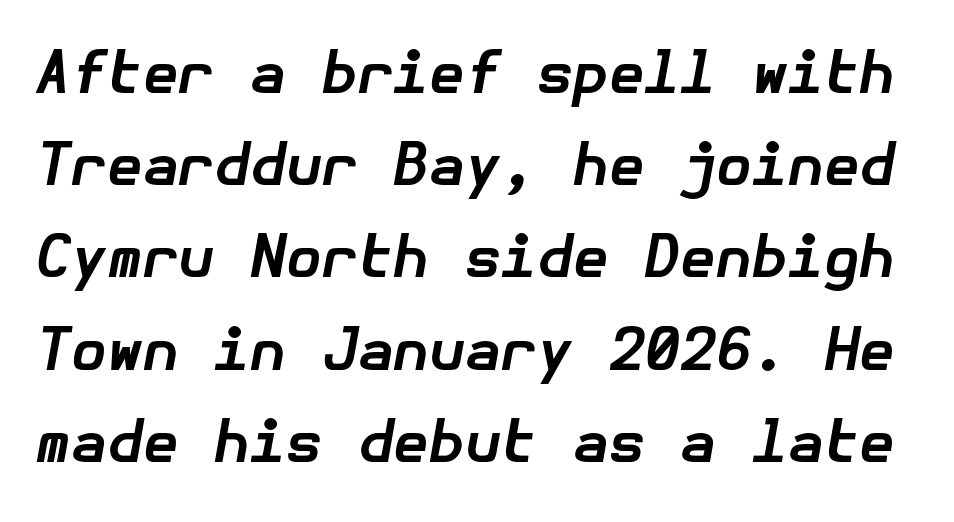
The space between consecutive lines is moderate. The foot of each line stays bare and open. A typesetter would call this zero additional tracking. Tall strokes in this sample are angled rather than plumb.
